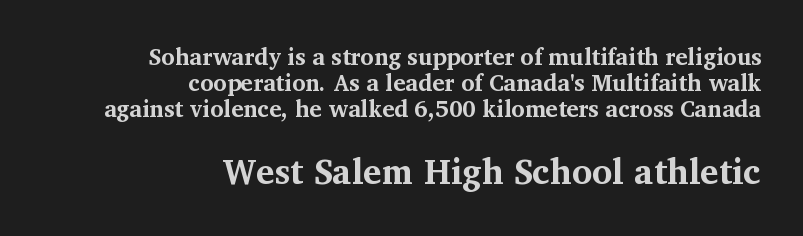
The image shows 35 px bold serif type, upright; set right-aligned, tight line spacing (1.14x), normal letter spacing, not underlined; the second (bottom) block is 1.52x larger; medium stroke contrast and a medium x-height.
